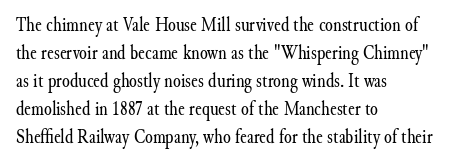
The image shows 20 px text type, upright; set left-aligned, normal line spacing (1.4x), normal letter spacing, not underlined.
